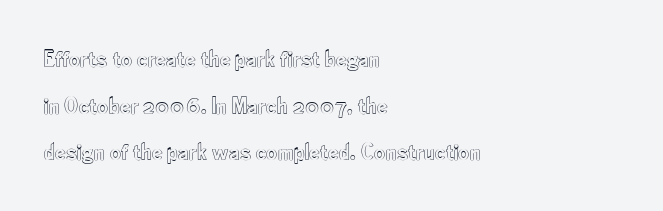
The image shows 24 px text type, upright; set left-aligned, loose line spacing (1.94x), normal letter spacing, not underlined.
